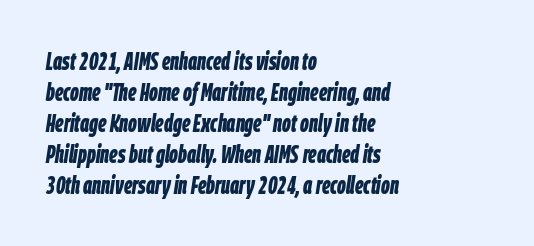
Q: Is the text bold? A: Yes.
Q: Is the text italic (slanted)? A: Yes, it leans right by about 9 degrees.
Q: Is the text underlined? A: No.
Q: How is the paragraph aligned? A: Left-aligned.
Q: Is the spacing between letters normal or unusually wide? A: Normal.
Q: Is the spacing between lines tight, normal or loose? A: Normal.
